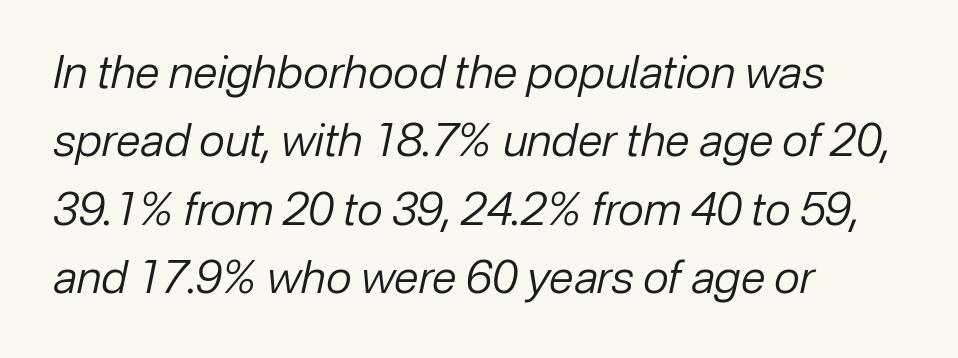
Q: Is the text bold? A: No.
Q: Is the text italic (slanted)? A: Yes, it leans right by about 12 degrees.
Q: Is the text underlined? A: No.
Q: How is the paragraph aligned? A: Left-aligned.
Q: Is the spacing between letters normal or unusually wide? A: Normal.
Q: Is the spacing between lines tight, normal or loose? A: Normal.
Q: Width (condensed, normal, or wide)? A: Normal.
Q: Stroke contrast? A: Low.
Q: x-height? A: Medium.
Q: Monospaced? A: No.
